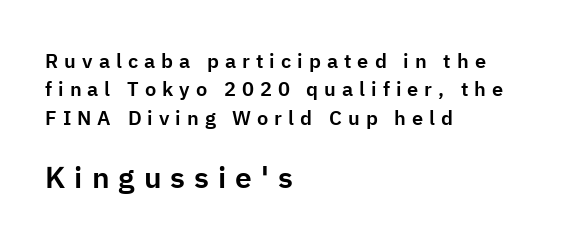
{"serif": "no", "italic": "no", "width": "normal", "stroke_contrast": "low", "x_height": "medium", "monospaced": "no", "underline": "no", "align": "left", "line_spacing": "normal", "line_spacing_ratio": 1.42, "letter_spacing": "wide", "letter_spacing_em": 0.3, "larger_block": "second", "size_ratio": 1.5, "glyph_px": 30}
